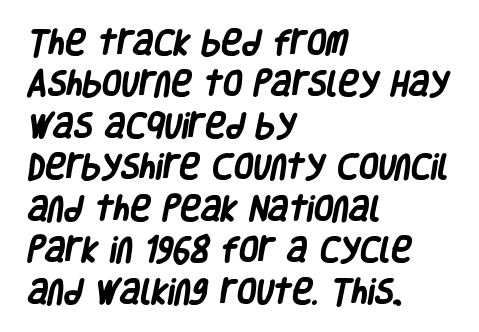
The letters are bold, with thick, heavy strokes. The rows are spaced the way most documents space them. Words appear dense and cohesive because spacing is normal. No word sits above an underline. The characters display no serif detailing; their extremities are plain.
